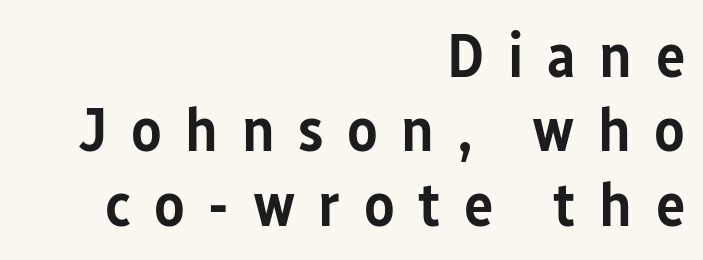
The image shows 62 px semibold, condensed sans-serif type, upright; set right-aligned, line spacing 1.2x, unusually wide letter spacing (+0.38 em), not underlined; low stroke contrast and a medium x-height.
